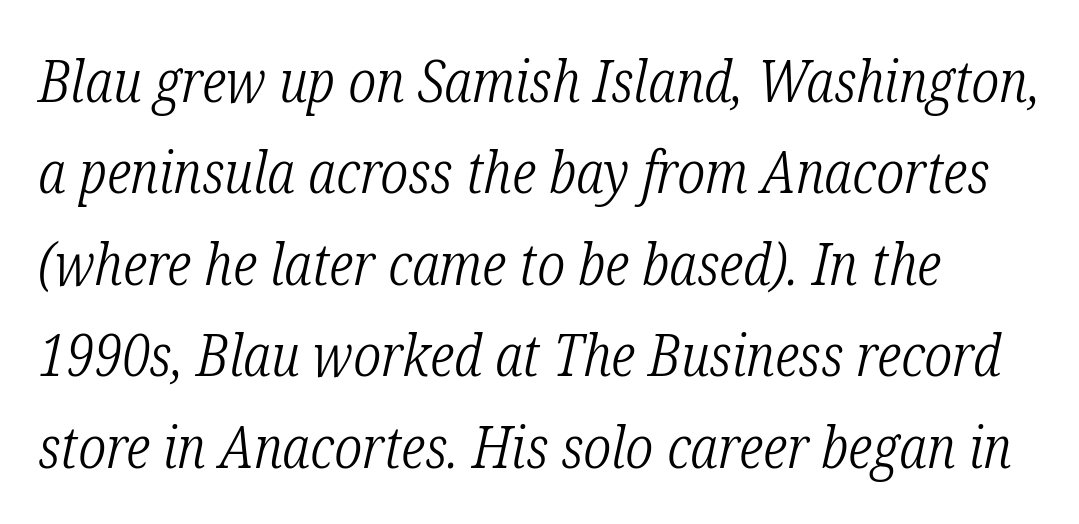
Serifs: yes, visible at the terminals of the letterforms. Summary of weight: not heavy and not bold. The rendering applies a slant to the glyphs. Vertical spacing — default.
